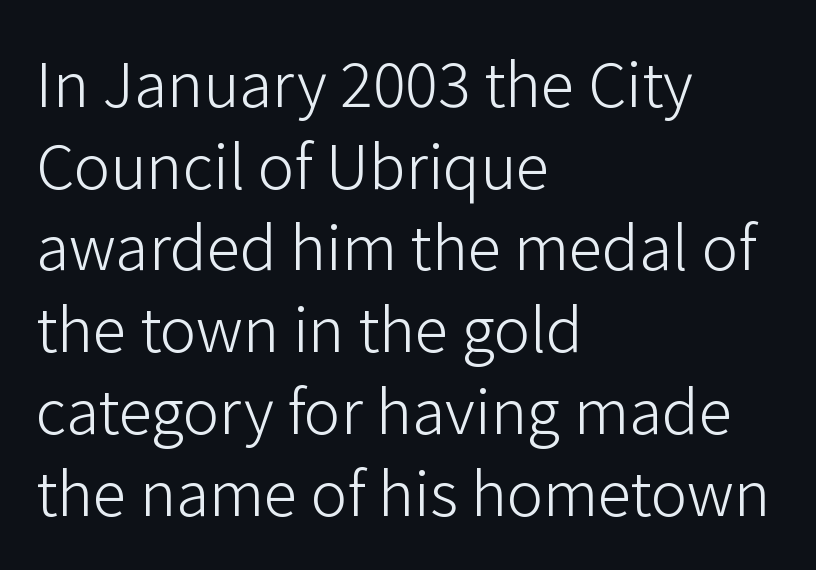
{"serif": "no", "italic": "no", "bold": "no", "weight": "light", "width": "normal", "stroke_contrast": "low", "x_height": "medium", "monospaced": "no", "underline": "no", "align": "left", "line_spacing": "normal", "line_spacing_ratio": 1.34, "letter_spacing": "normal", "letter_spacing_em": 0.0, "glyph_px": 61}
